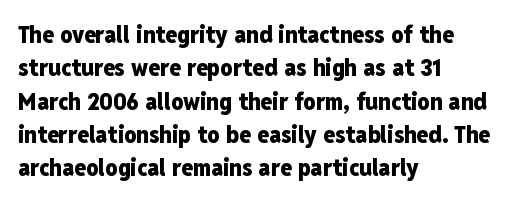
You can tell it's not italic because the verticals are truly vertical. Descender tails drop into unmarked territory. Baseline-to-baseline distance is the conventional proportion of letter height. Nobody touched the tracking dial on this one. Thick stems and heavy bowls — unmistakably bold. One-word summary of the alignment: left.
